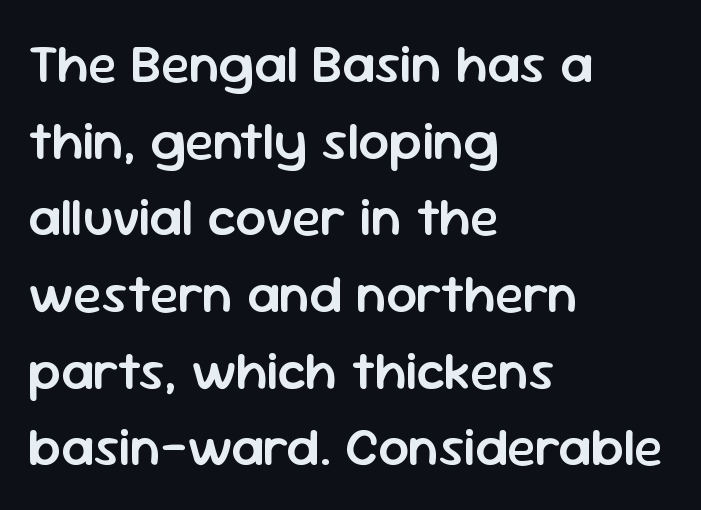
{"serif": "no", "italic": "no", "bold": "semi", "weight": "semibold", "width": "normal", "stroke_contrast": "low", "x_height": "medium", "monospaced": "no", "underline": "no", "align": "left", "line_spacing": "normal", "line_spacing_ratio": 1.42, "letter_spacing": "normal", "letter_spacing_em": 0.0, "glyph_px": 54}
